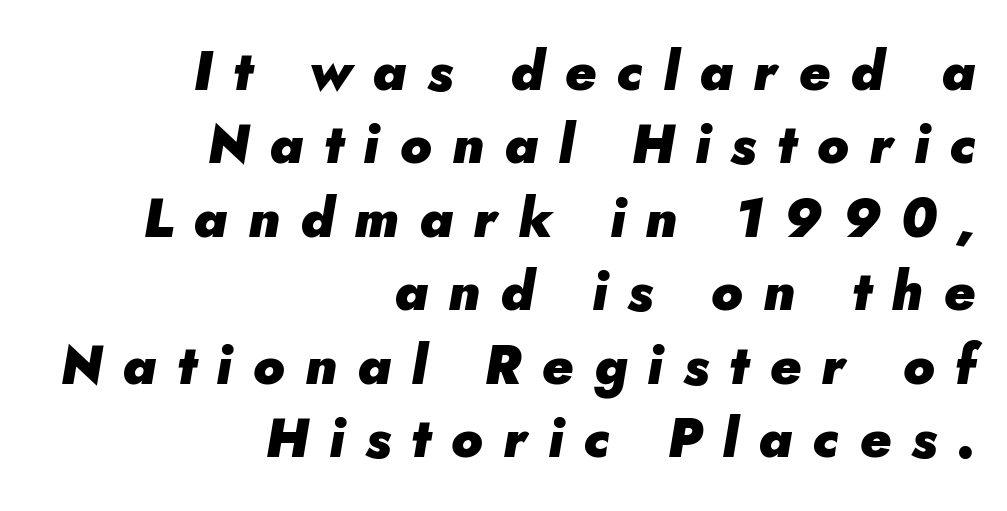
Q: Is the text bold? A: Yes.
Q: Is the text italic (slanted)? A: Yes, it leans right by about 5 degrees.
Q: Is the text underlined? A: No.
Q: How is the paragraph aligned? A: Right-aligned.
Q: Is the spacing between letters normal or unusually wide? A: Unusually wide.
Q: Is the spacing between lines tight, normal or loose? A: Normal.
Q: Width (condensed, normal, or wide)? A: Normal.
Q: Stroke contrast? A: Low.
Q: x-height? A: Small.
Q: Monospaced? A: No.
